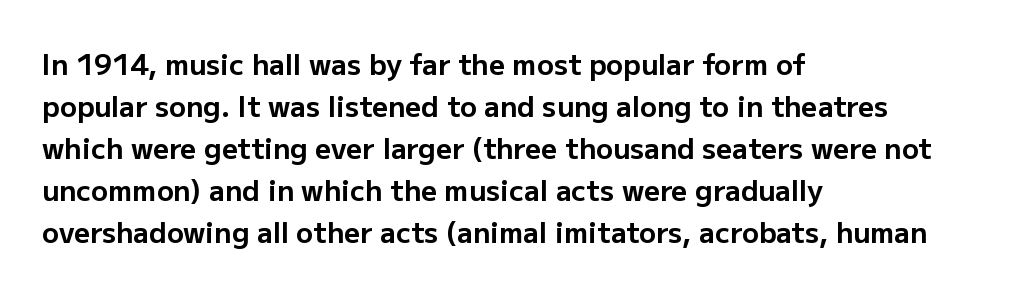
Q: Is the text bold? A: Yes.
Q: Is the text italic (slanted)? A: No, it is upright.
Q: Is the typeface a serif or a sans-serif typeface? A: Sans-serif.
Q: Is the text underlined? A: No.
Q: How is the paragraph aligned? A: Left-aligned.
Q: Is the spacing between letters normal or unusually wide? A: Normal.
Q: Is the spacing between lines tight, normal or loose? A: Normal.
Q: Width (condensed, normal, or wide)? A: Normal.
Q: Stroke contrast? A: Low.
Q: x-height? A: Medium.
Q: Monospaced? A: No.
